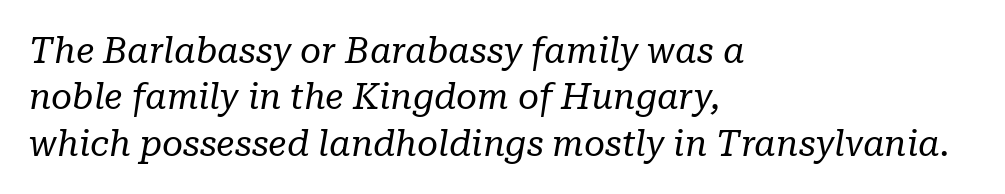
Q: Is the text bold? A: No.
Q: Is the text italic (slanted)? A: Yes, it leans right by about 10 degrees.
Q: Is the typeface a serif or a sans-serif typeface? A: Serif.
Q: Is the text underlined? A: No.
Q: How is the paragraph aligned? A: Left-aligned.
Q: Is the spacing between letters normal or unusually wide? A: Normal.
Q: Is the spacing between lines tight, normal or loose? A: Normal.
Q: Width (condensed, normal, or wide)? A: Normal.
Q: Stroke contrast? A: Low.
Q: x-height? A: Medium.
Q: Monospaced? A: No.
